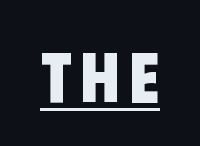
Q: Is the text bold? A: Yes.
Q: Is the typeface a serif or a sans-serif typeface? A: Sans-serif.
Q: Is the text underlined? A: Yes.
Q: Width (condensed, normal, or wide)? A: Condensed.
Q: Stroke contrast? A: Low.
Q: x-height? A: Large.
Q: Monospaced? A: No.
